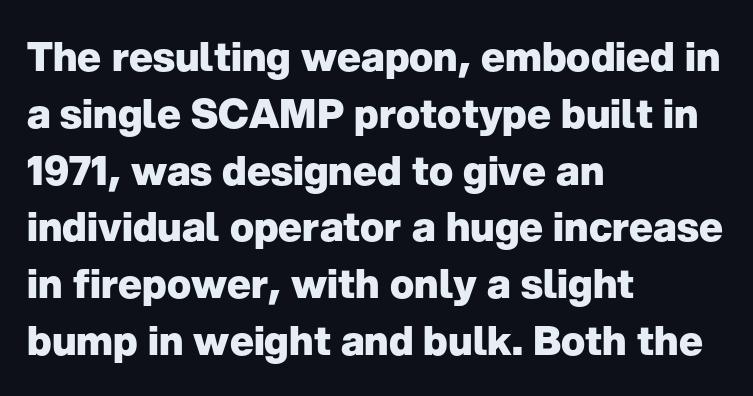
Every stem runs plumb, perpendicular to the baseline. Is this a fixed-width face? No — the glyphs have proportional, varying widths. Short note: letters normally spaced. The face used here has the dense, thick strokes of a bold. Vertical spacing — default. The text was rendered using a sans face with plain stroke endings.
